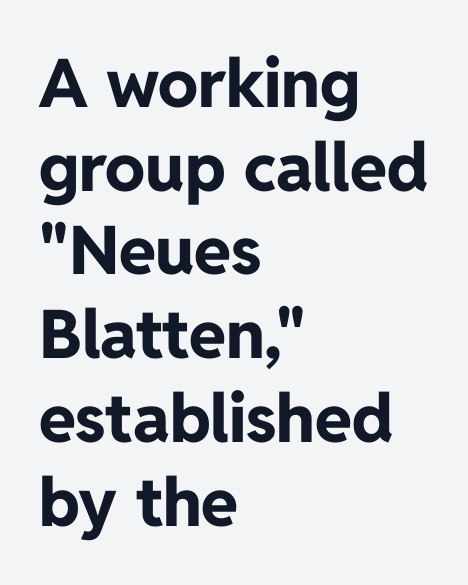
Q: Is the text bold? A: Yes.
Q: Is the text italic (slanted)? A: No, it is upright.
Q: Is the typeface a serif or a sans-serif typeface? A: Sans-serif.
Q: Is the text underlined? A: No.
Q: How is the paragraph aligned? A: Left-aligned.
Q: Is the spacing between letters normal or unusually wide? A: Normal.
Q: Is the spacing between lines tight, normal or loose? A: Normal.
Q: Width (condensed, normal, or wide)? A: Normal.
Q: Stroke contrast? A: Low.
Q: x-height? A: Medium.
Q: Monospaced? A: No.
